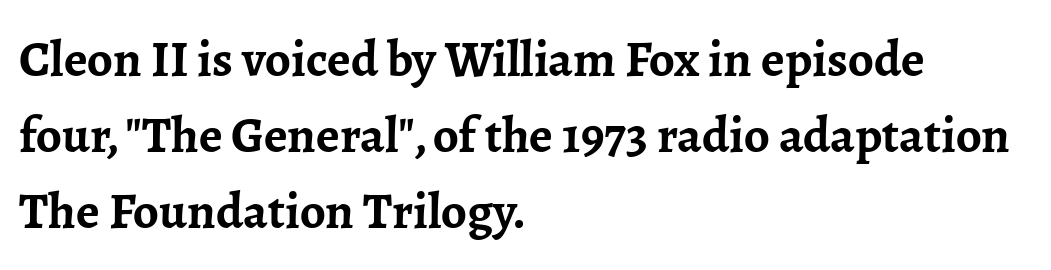
Q: Is the text bold? A: Yes.
Q: Is the text italic (slanted)? A: No, it is upright.
Q: Is the typeface a serif or a sans-serif typeface? A: Serif.
Q: Is the text underlined? A: No.
Q: How is the paragraph aligned? A: Left-aligned.
Q: Is the spacing between letters normal or unusually wide? A: Normal.
Q: Is the spacing between lines tight, normal or loose? A: Normal.
Q: Width (condensed, normal, or wide)? A: Normal.
Q: Stroke contrast? A: Low.
Q: x-height? A: Medium.
Q: Monospaced? A: No.
